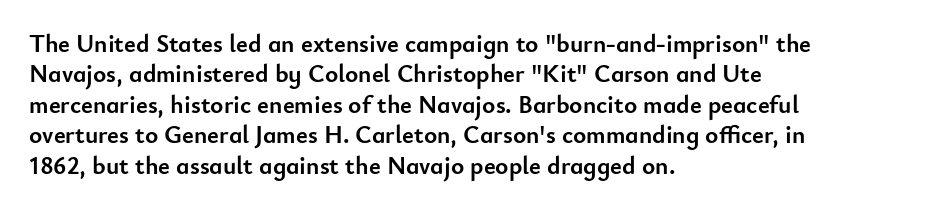
The image shows 25 px bold type, upright; set left-aligned, line spacing 1.22x, normal letter spacing, not underlined.
